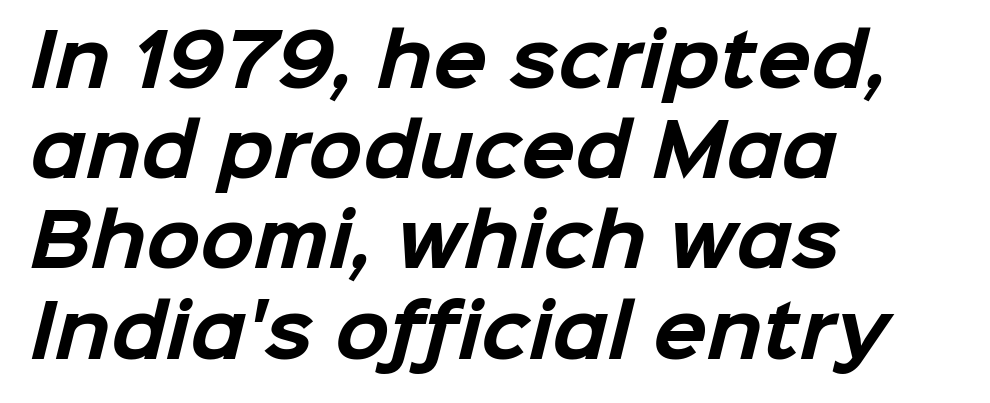
Q: Is the text bold? A: Yes.
Q: Is the typeface a serif or a sans-serif typeface? A: Sans-serif.
Q: Is the text underlined? A: No.
Q: How is the paragraph aligned? A: Left-aligned.
Q: Is the spacing between letters normal or unusually wide? A: Normal.
Q: Is the spacing between lines tight, normal or loose? A: Normal.
Q: Width (condensed, normal, or wide)? A: Normal.
Q: Stroke contrast? A: Low.
Q: x-height? A: Medium.
Q: Monospaced? A: No.
